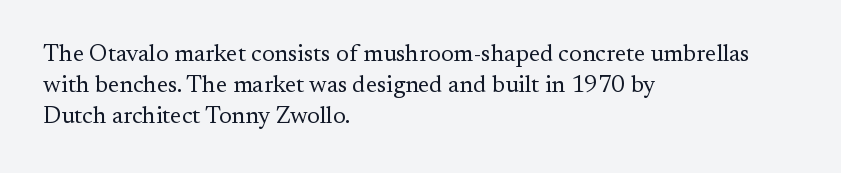
These lines keep a tight, regular rhythm from letter to letter. Notice how descenders clear the ascenders below comfortably — that's standard leading. These lines were composed using upright roman letters. One-word summary of the alignment: left. Nobody drew a line under any word here. The typesetting does not lean heavy: it is not bold.
